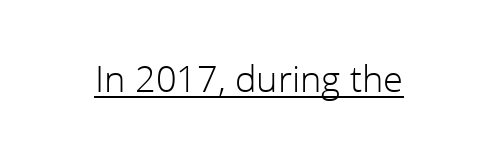
Note the varied advance widths — an 'i' is clearly narrower than an 'm'. Every stem runs plumb, perpendicular to the baseline. Emphasis is given by a line drawn under the lettering. Tracking value appears to be zero — textbook default spacing.
